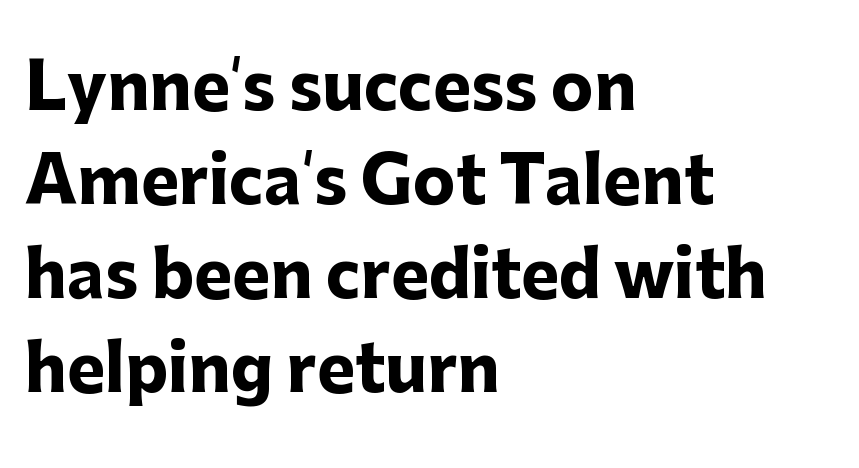
Rendered with straight, roman letterforms. Compared with an ordinary text face, these strokes are far heavier — a full bold. Quick note: interline space is typical. The baseline area is clear. The letters advance in unequal steps, a hallmark of proportional type. The passage shown has conventional tracking throughout.
